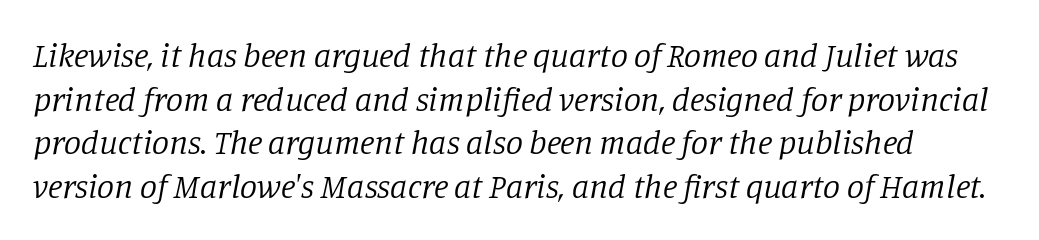
{"serif": "yes", "italic": "yes", "lean": "right", "slant_degrees": 11, "bold": "no", "weight": "regular", "width": "normal", "stroke_contrast": "low", "x_height": "large", "monospaced": "no", "underline": "no", "line_spacing": "normal", "line_spacing_ratio": 1.28, "letter_spacing": "normal", "letter_spacing_em": 0.0, "glyph_px": 34}
